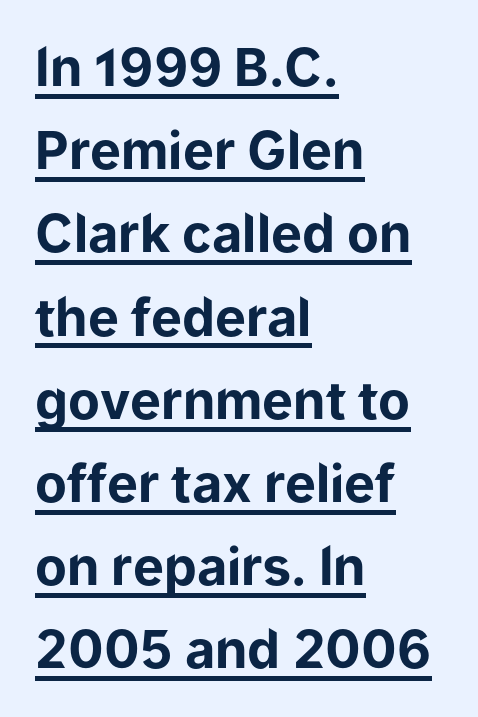
The image shows 52 px bold sans-serif type, upright; set left-aligned, normal line spacing (1.6x), normal letter spacing, underlined; low stroke contrast and a medium x-height.
